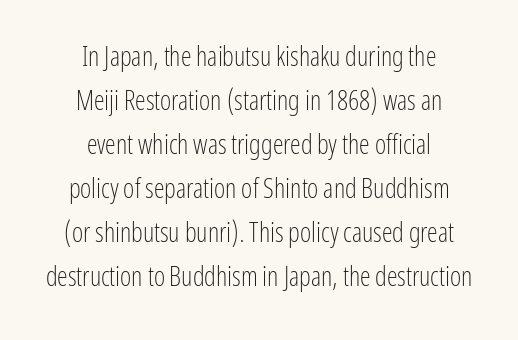
{"italic": "no", "bold": "no", "underline": "no", "align": "center", "line_spacing": "normal", "line_spacing_ratio": 1.63, "letter_spacing": "normal", "letter_spacing_em": 0.0, "glyph_px": 27}
